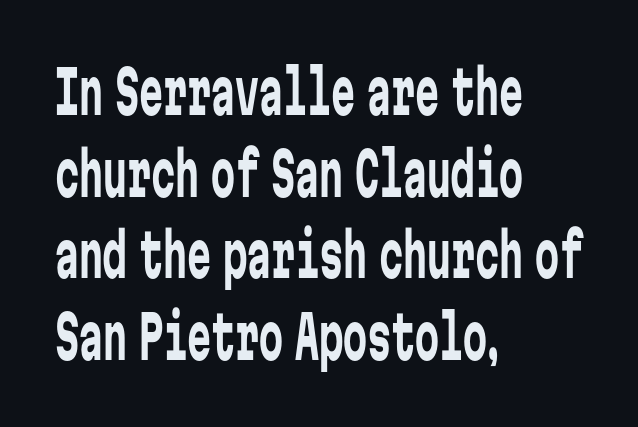
Italic? Not at all — the glyphs are vertical. What stands out about the letter spacing? Nothing — it is the standard amount. If you measured baseline to baseline, you'd find a middling distance. Horizontal alignment here is leftward, the default for most running prose. Fixed-width glyphs throughout — classic coding-font behaviour. Stroke thickness stays within the range of a standard reading face or lighter.
